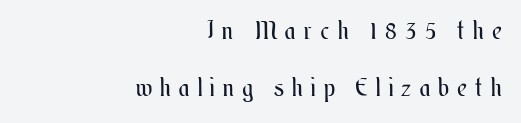
Q: Is the text bold? A: No.
Q: Is the text italic (slanted)? A: No, it is upright.
Q: Is the text underlined? A: No.
Q: How is the paragraph aligned? A: Right-aligned.
Q: Is the spacing between letters normal or unusually wide? A: Unusually wide.
Q: Is the spacing between lines tight, normal or loose? A: Loose.
